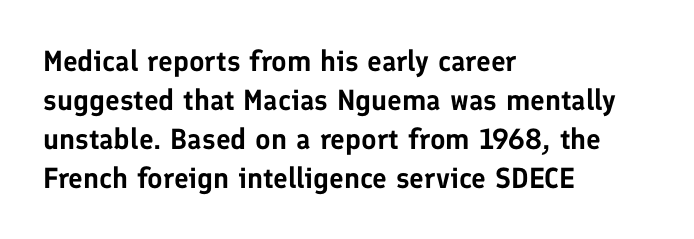
Q: Is the text italic (slanted)? A: No, it is upright.
Q: Is the typeface a serif or a sans-serif typeface? A: Sans-serif.
Q: Is the text underlined? A: No.
Q: How is the paragraph aligned? A: Left-aligned.
Q: Is the spacing between letters normal or unusually wide? A: Normal.
Q: Is the spacing between lines tight, normal or loose? A: Normal.
Q: Width (condensed, normal, or wide)? A: Normal.
Q: Stroke contrast? A: Low.
Q: x-height? A: Medium.
Q: Monospaced? A: No.
